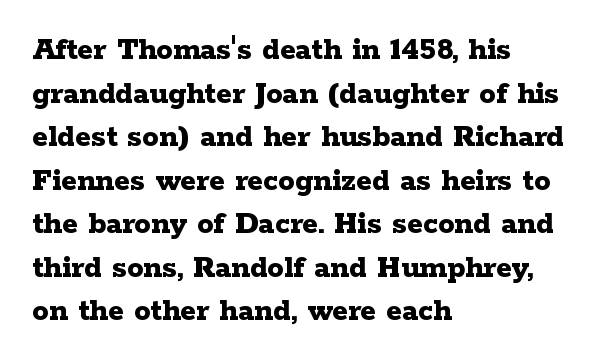
This block has exactly the height ordinary leading produces. A clean baseline with only descenders dipping below it. A student would call this left alignment; a typographer would say flush left, rag right. Is the type bold? Yes — the strokes are clearly thick and heavy. A roman cut, with each character standing at attention.
